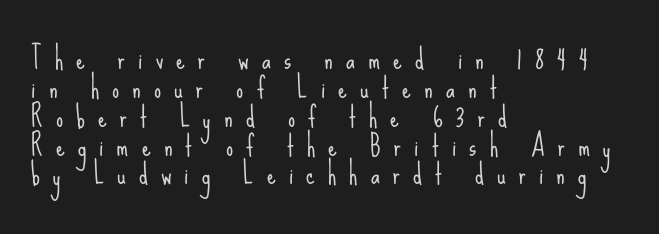
The image shows 28 px light, condensed sans-serif type, upright; set left-aligned, tight line spacing (1.03x), unusually wide letter spacing (+0.47 em), not underlined; low stroke contrast and a small x-height.
